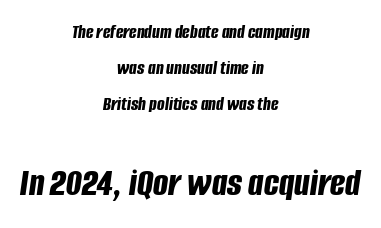
The image shows 40 px bold, condensed type, italic (leaning right); set centered, line spacing 1.79x, normal letter spacing, not underlined; the second (bottom) block is 2.0x larger; low stroke contrast and a large x-height.
